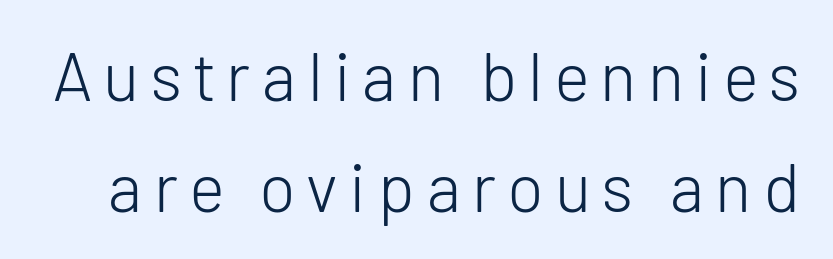
Q: Is the text bold? A: No.
Q: Is the text italic (slanted)? A: No, it is upright.
Q: Is the typeface a serif or a sans-serif typeface? A: Sans-serif.
Q: Is the text underlined? A: No.
Q: Is the spacing between lines tight, normal or loose? A: Normal.
Q: Width (condensed, normal, or wide)? A: Normal.
Q: Stroke contrast? A: Low.
Q: x-height? A: Medium.
Q: Monospaced? A: No.
